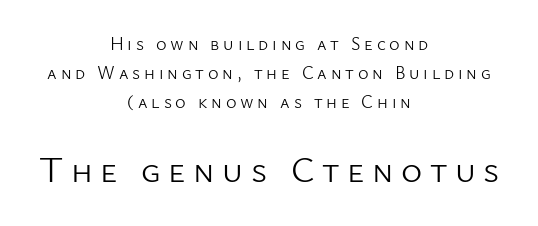
The rag falls on both sides of this text block equally. Is there any slant? The stems are plumb. Varying glyph widths throughout — classic text-font behaviour. Ink coverage per letter is moderate at most. Beneath every word, the page is bare. Serifs: no, the terminals of the letterforms are clean.
